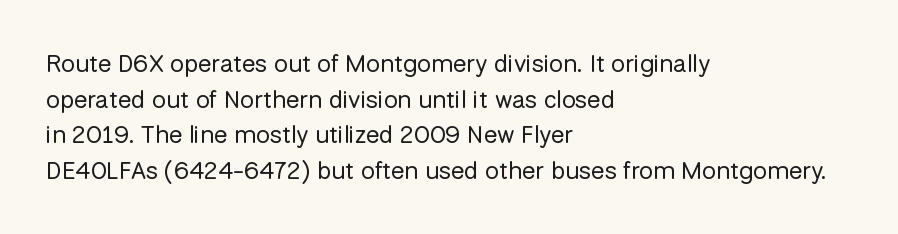
No word sits above an underline. These lines stack with their left ends in a neat column. The line-height multiplier appears to be the usual default. Ordinary non-slanted type is in use. Students, note that the glyphs here touch the page at normal intervals.
